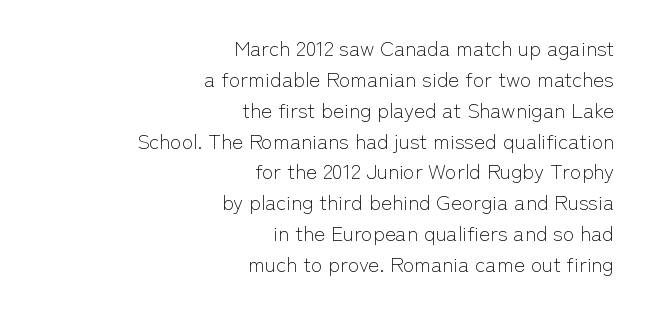
Honestly, the letter spacing is just normal — you wouldn't notice it. Does the leading feel generous? No, just average. The typography opts for an upright posture over an oblique one. Does the copy run flush right? Yes — the right margin is perfectly even. The area under the type is left untouched. Weight class: somewhere from thin through regular.
